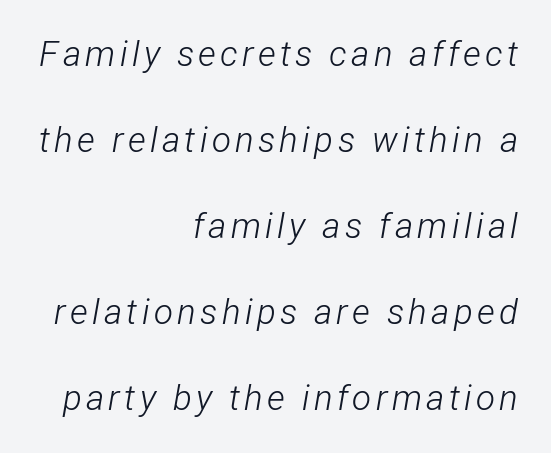
Notice how the stems are inclined rather than vertical — that's the hallmark of italics. Each letter keeps its own natural width here, so spacing adapts to shape. A light-to-regular cut is what we see here. Is the block centered? No — it sits flush against the right margin. The strip under each line holds only bare page.
